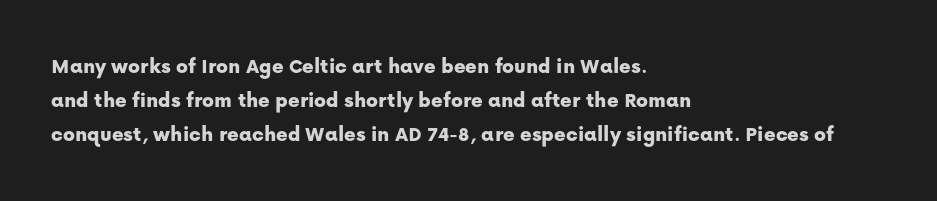
{"italic": "no", "underline": "no", "align": "left", "line_spacing": "normal", "line_spacing_ratio": 1.55, "letter_spacing": "normal", "letter_spacing_em": 0.0, "glyph_px": 22}
